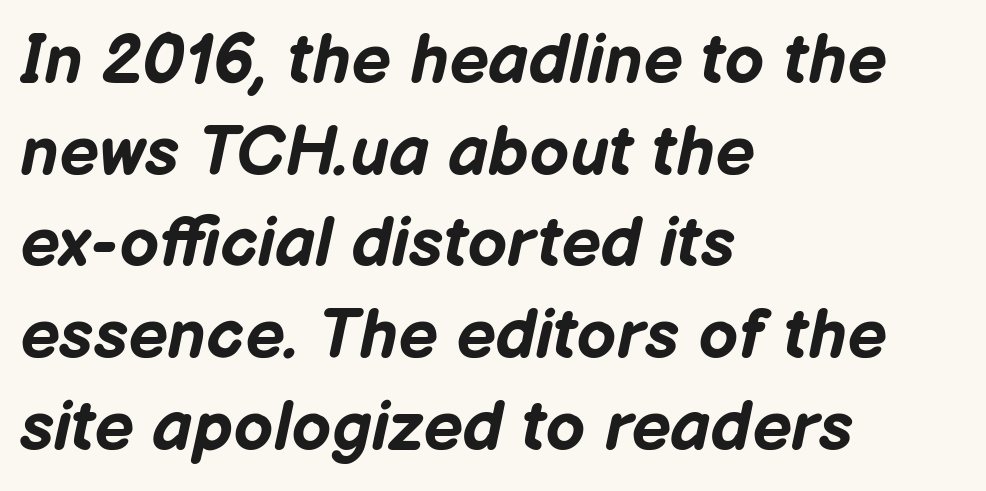
Q: Is the text bold? A: Yes.
Q: Is the text italic (slanted)? A: Yes, it leans right by about 12 degrees.
Q: Is the text underlined? A: No.
Q: How is the paragraph aligned? A: Left-aligned.
Q: Is the spacing between letters normal or unusually wide? A: Normal.
Q: Is the spacing between lines tight, normal or loose? A: Normal.
Q: Width (condensed, normal, or wide)? A: Normal.
Q: Stroke contrast? A: Low.
Q: x-height? A: Medium.
Q: Monospaced? A: No.
